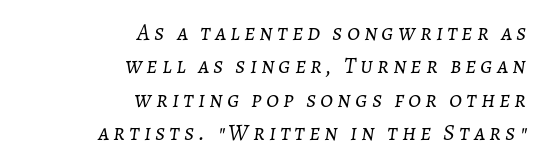
The image shows 23 px text type, italic (leaning right); set right-aligned, normal line spacing (1.45x), not underlined.
